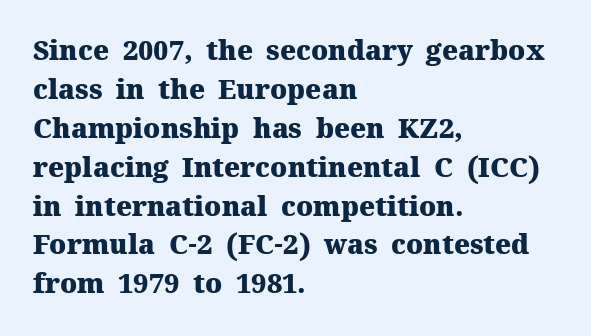
{"italic": "no", "bold": "yes", "underline": "no", "align": "left", "line_spacing": "normal", "line_spacing_ratio": 1.44, "letter_spacing": "normal", "letter_spacing_em": 0.0, "glyph_px": 27}
